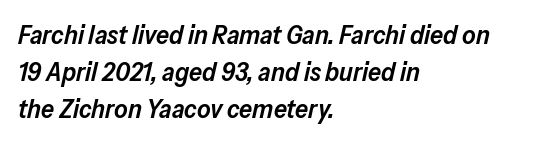
{"italic": "yes", "lean": "right", "slant_degrees": 13, "bold": "semi", "underline": "no", "align": "left", "line_spacing": "normal", "line_spacing_ratio": 1.43, "letter_spacing": "normal", "letter_spacing_em": 0.0, "glyph_px": 26}
